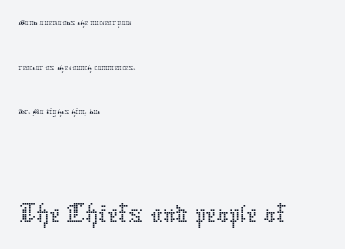
The image shows 60 px thin type, upright; set left-aligned, loose line spacing (2.23x), normal letter spacing, not underlined; the second (bottom) block is 3.0x larger; low stroke contrast and a medium x-height.
